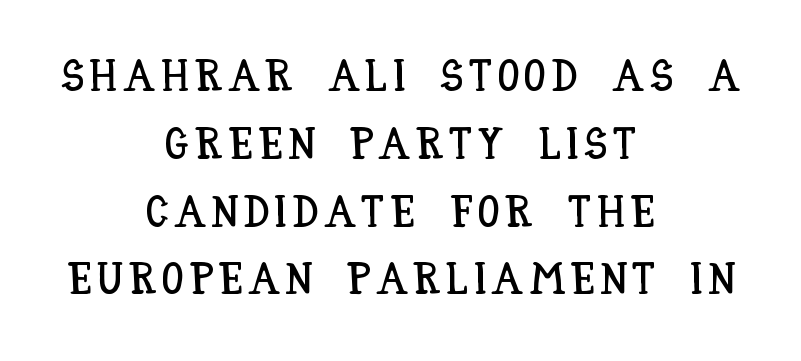
Q: Is the text italic (slanted)? A: No, it is upright.
Q: Is the text underlined? A: No.
Q: How is the paragraph aligned? A: Centered.
Q: Is the spacing between lines tight, normal or loose? A: Normal.
Q: Width (condensed, normal, or wide)? A: Condensed.
Q: Stroke contrast? A: Low.
Q: x-height? A: Large.
Q: Monospaced? A: No.
